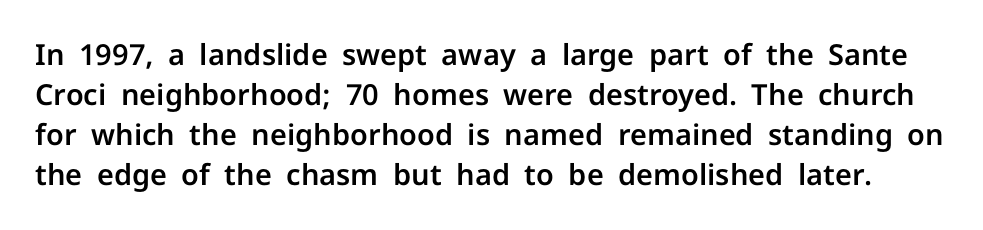
Q: Is the text italic (slanted)? A: No, it is upright.
Q: Is the typeface a serif or a sans-serif typeface? A: Sans-serif.
Q: Is the text underlined? A: No.
Q: Is the spacing between letters normal or unusually wide? A: Normal.
Q: Is the spacing between lines tight, normal or loose? A: Normal.
Q: Width (condensed, normal, or wide)? A: Normal.
Q: Stroke contrast? A: Low.
Q: x-height? A: Medium.
Q: Monospaced? A: No.
